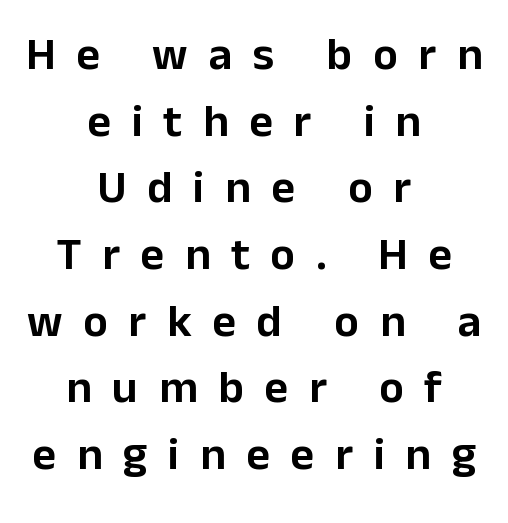
Spacing between characters has been opened up far beyond the box default. The passage shown is typeset with a sans-serif family. This block has exactly the height ordinary leading produces. A student would call this center alignment; a typographer would say set centered. Does the lettering tilt? It doesn't — this is upright. Plain, unruled lines of type.
